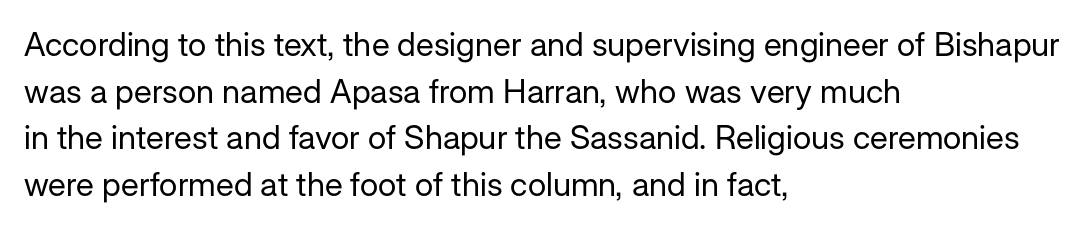
{"serif": "no", "italic": "no", "bold": "no", "weight": "regular", "width": "normal", "stroke_contrast": "low", "x_height": "medium", "monospaced": "no", "underline": "no", "align": "left", "line_spacing": "normal", "line_spacing_ratio": 1.41, "letter_spacing": "normal", "letter_spacing_em": 0.0, "glyph_px": 33}
